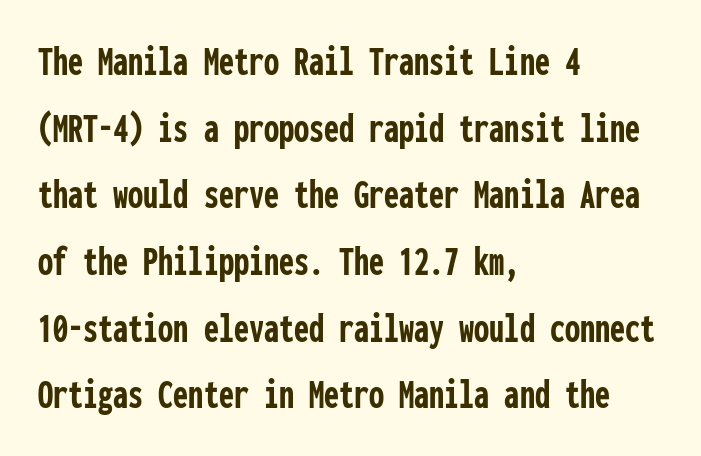
Is the block centered? No — it sits flush against the left margin. Typographically, this falls in the sans-serif category. The gap between lines stays unmarked. These lines keep a tight, regular rhythm from letter to letter. The letters march in equal steps, a hallmark of fixed-pitch type. The typography opts for an upright posture over an oblique one.
